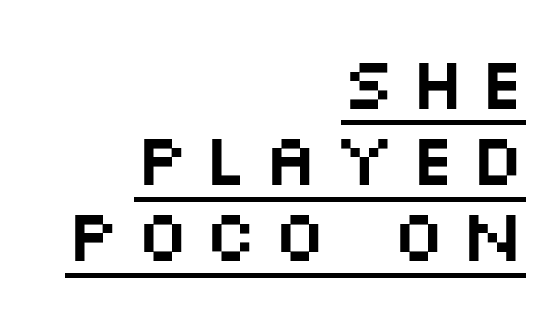
The image shows 74 px wide sans-serif type, upright; set right-aligned, tight line spacing (1.03x), underlined; medium stroke contrast and a large x-height.
